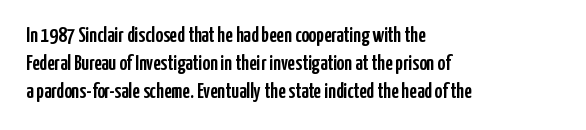
Teacher's note: observe the even left margin — that is flush-left alignment. No italicization has been applied; the sample stays upright. Clear beneath every line of the passage. Honestly, the letter spacing is just normal — you wouldn't notice it. A typesetter would call this leading conventional body-copy spacing.
